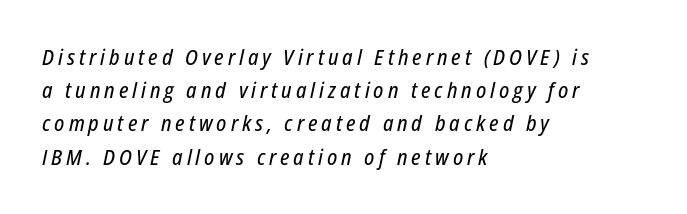
The image shows 21 px text type, italic (leaning right); set left-aligned, normal line spacing (1.58x), not underlined.
